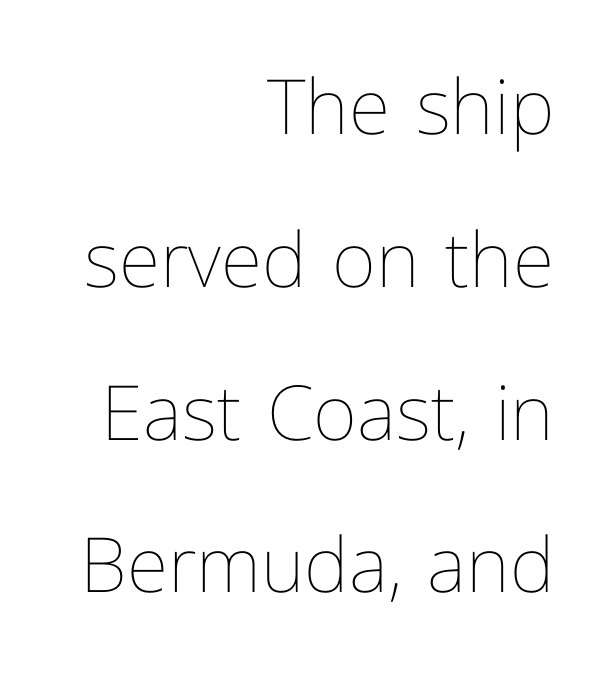
The image shows 76 px thin type, upright; set right-aligned, loose line spacing (2.01x), normal letter spacing, not underlined; low stroke contrast and a medium x-height.
